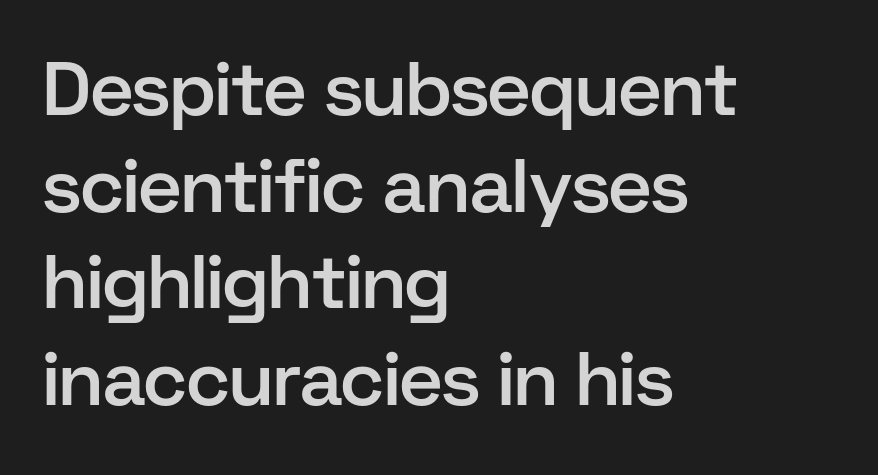
{"serif": "no", "italic": "no", "bold": "semi", "weight": "semibold", "width": "normal", "stroke_contrast": "low", "x_height": "medium", "monospaced": "no", "underline": "no", "align": "left", "line_spacing": "normal", "line_spacing_ratio": 1.29, "letter_spacing": "normal", "letter_spacing_em": 0.0, "glyph_px": 75}
